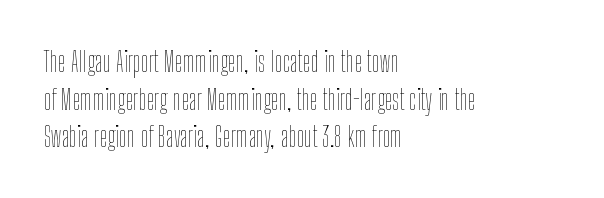
{"italic": "no", "bold": "no", "weight": "thin", "width": "condensed", "stroke_contrast": "low", "x_height": "medium", "monospaced": "no", "underline": "no", "align": "left", "line_spacing": "normal", "line_spacing_ratio": 1.34, "letter_spacing": "normal", "letter_spacing_em": 0.0, "glyph_px": 28}
